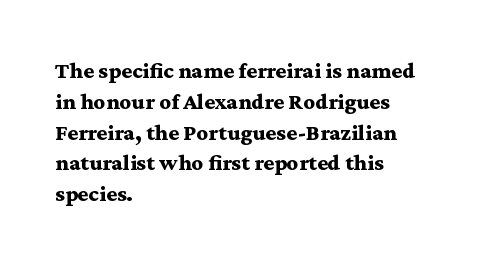
{"italic": "no", "bold": "yes", "underline": "no", "align": "left", "line_spacing": "normal", "line_spacing_ratio": 1.34, "letter_spacing": "normal", "letter_spacing_em": 0.0, "glyph_px": 23}
